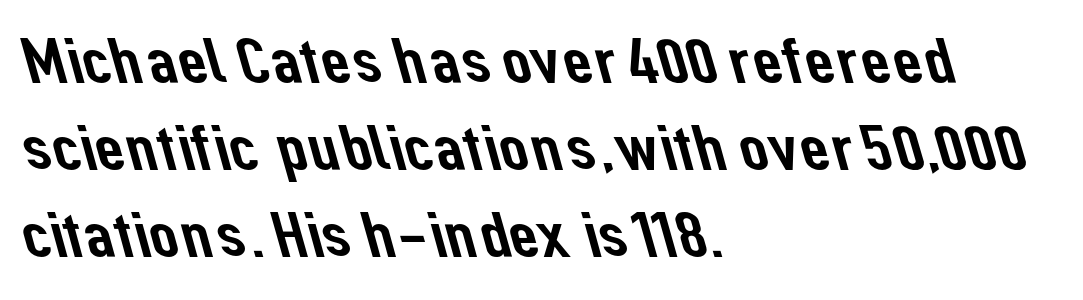
Notice how the passage keeps a crisp vertical edge on the left only. The face used here is proportionally spaced, like ordinary book or web type. Glyph-to-glyph distance matches everyday printed text. Anything drawn beneath the words? Only blank space. Are there feet on the stems? There aren't — it's a sans.
